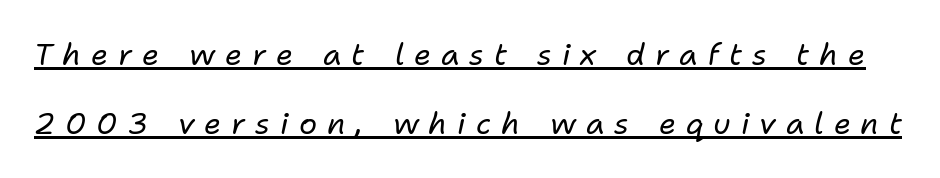
Q: Is the text bold? A: No.
Q: Is the text italic (slanted)? A: Yes, it leans right by about 11 degrees.
Q: Is the text underlined? A: Yes.
Q: Is the spacing between letters normal or unusually wide? A: Unusually wide.
Q: Is the spacing between lines tight, normal or loose? A: Loose.
Q: Width (condensed, normal, or wide)? A: Normal.
Q: Stroke contrast? A: Low.
Q: x-height? A: Medium.
Q: Monospaced? A: No.
